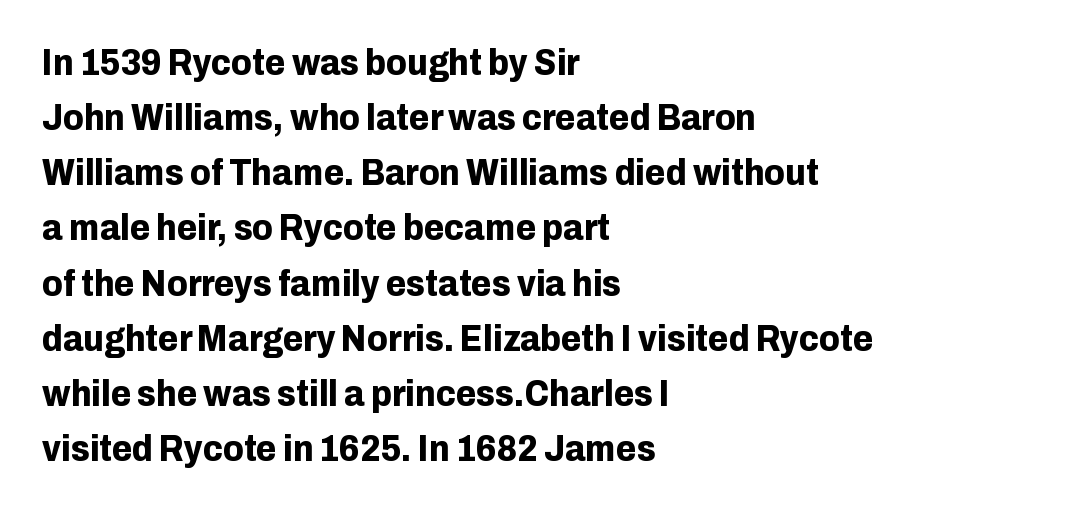
The image shows 37 px bold sans-serif type, upright; set left-aligned, normal line spacing (1.49x), normal letter spacing, not underlined; low stroke contrast and a medium x-height.
